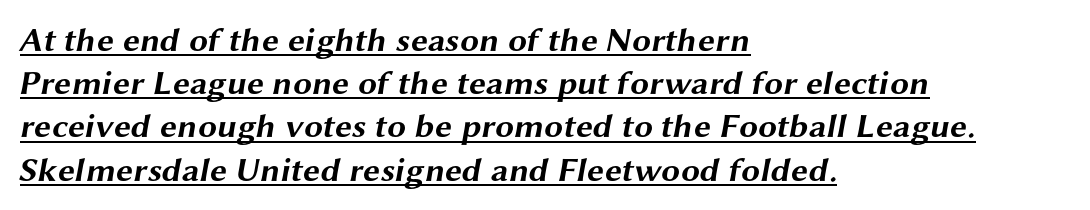
{"serif": "no", "bold": "yes", "weight": "bold", "width": "wide", "stroke_contrast": "medium", "x_height": "medium", "monospaced": "no", "underline": "yes", "align": "left", "line_spacing": "normal", "line_spacing_ratio": 1.27, "letter_spacing": "normal", "letter_spacing_em": 0.0, "glyph_px": 34}
